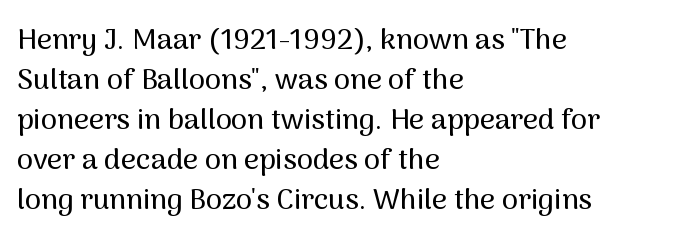
You could not count columns in this text — the font is proportionally spaced. Rows of type keep a routine distance in the vertical direction. Typeset ragged right — the left edge is the straight one. Vertical strokes here are truly vertical.
